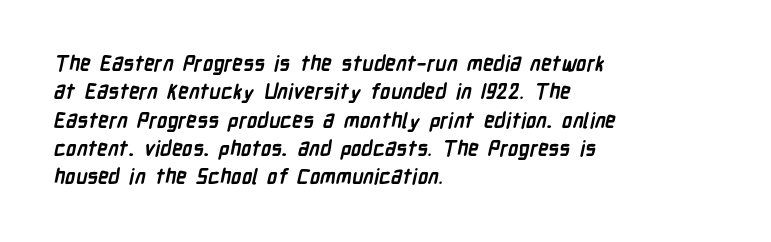
{"bold": "yes", "underline": "no", "align": "left", "line_spacing": "normal", "line_spacing_ratio": 1.35, "letter_spacing": "normal", "letter_spacing_em": 0.0, "glyph_px": 21}
